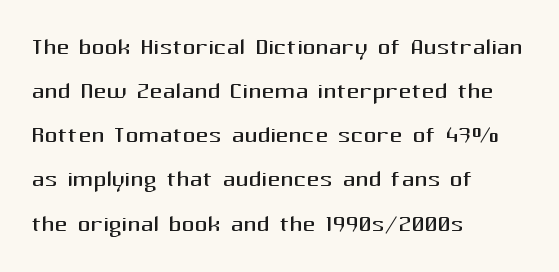
Q: Is the text bold? A: No.
Q: Is the text italic (slanted)? A: No, it is upright.
Q: Is the typeface a serif or a sans-serif typeface? A: Sans-serif.
Q: Is the text underlined? A: No.
Q: How is the paragraph aligned? A: Left-aligned.
Q: Is the spacing between letters normal or unusually wide? A: Normal.
Q: Is the spacing between lines tight, normal or loose? A: Normal.
Q: Width (condensed, normal, or wide)? A: Normal.
Q: Stroke contrast? A: Medium.
Q: x-height? A: Medium.
Q: Monospaced? A: No.
